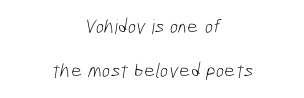
Q: Is the text bold? A: No.
Q: Is the text underlined? A: No.
Q: How is the paragraph aligned? A: Centered.
Q: Is the spacing between letters normal or unusually wide? A: Normal.
Q: Is the spacing between lines tight, normal or loose? A: Loose.
